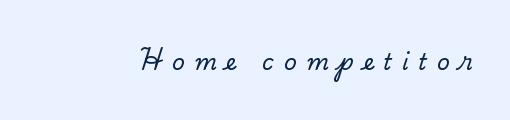
Words appear elongated and porous because spacing is wide. The words here are not underlined.
